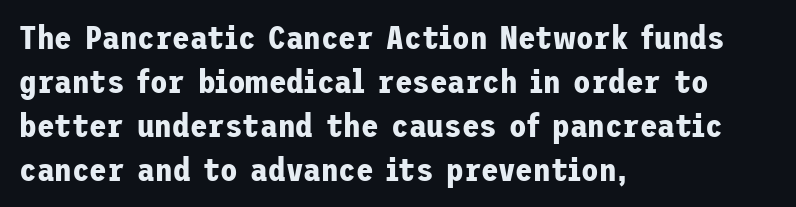
Q: Is the text bold? A: Yes.
Q: Is the text italic (slanted)? A: No, it is upright.
Q: Is the typeface a serif or a sans-serif typeface? A: Sans-serif.
Q: Is the text underlined? A: No.
Q: How is the paragraph aligned? A: Left-aligned.
Q: Is the spacing between letters normal or unusually wide? A: Normal.
Q: Is the spacing between lines tight, normal or loose? A: Normal.
Q: Width (condensed, normal, or wide)? A: Normal.
Q: Stroke contrast? A: Low.
Q: x-height? A: Medium.
